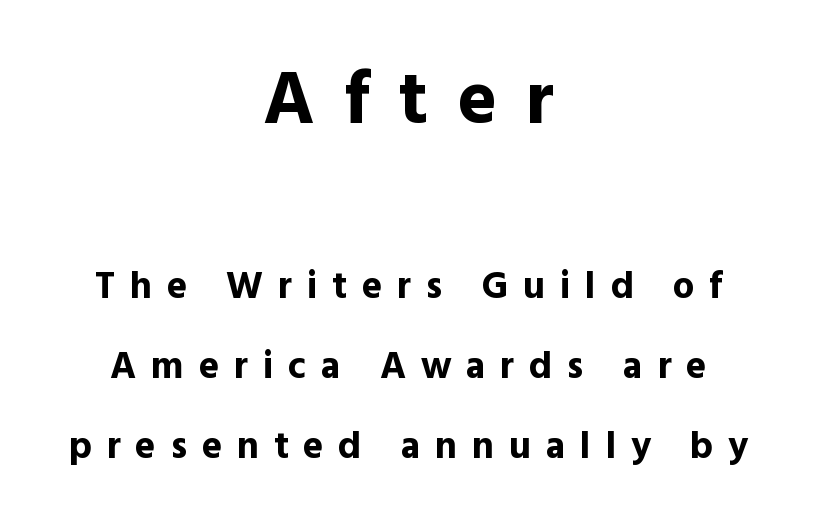
The image shows 75 px bold sans-serif type, upright; set centered, loose line spacing (2.1x), unusually wide letter spacing (+0.39 em), not underlined; the first (top) block is 1.97x larger; a medium x-height.
